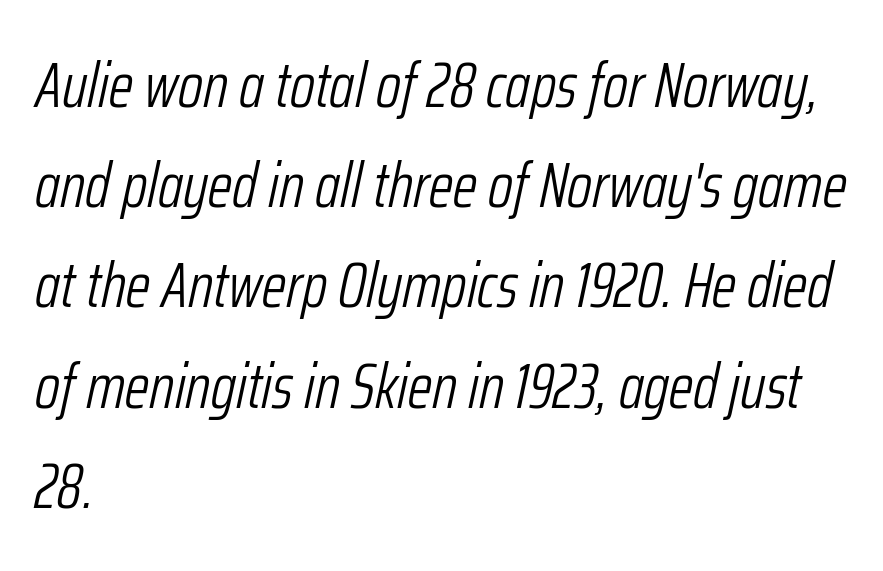
{"italic": "yes", "lean": "right", "slant_degrees": 12, "bold": "no", "weight": "light", "width": "condensed", "stroke_contrast": "low", "x_height": "medium", "monospaced": "no", "underline": "no", "align": "left", "line_spacing": "normal", "line_spacing_ratio": 1.59, "letter_spacing": "normal", "letter_spacing_em": 0.0, "glyph_px": 63}
